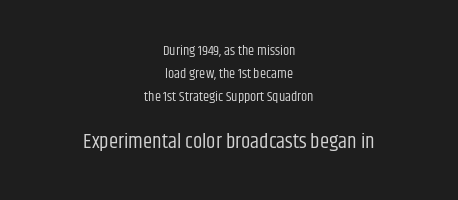
{"italic": "no", "bold": "no", "underline": "no", "align": "center", "line_spacing": "normal", "line_spacing_ratio": 1.63, "letter_spacing": "normal", "letter_spacing_em": 0.0, "larger_block": "second", "size_ratio": 1.5, "glyph_px": 21}
